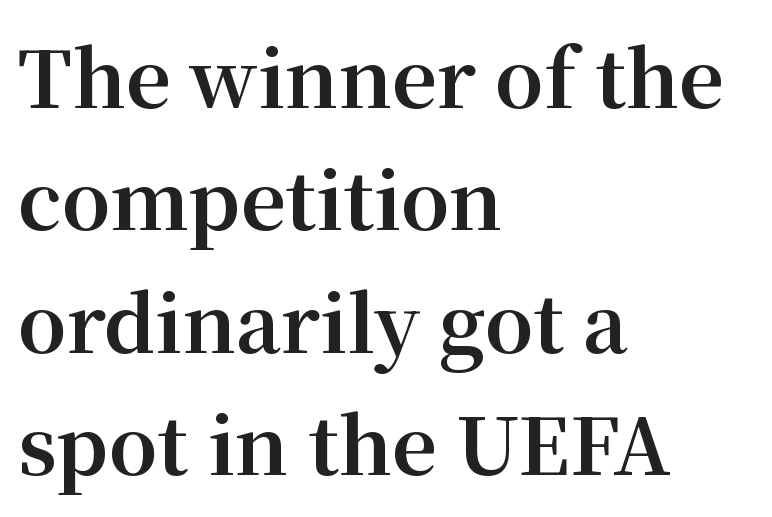
{"serif": "yes", "italic": "no", "bold": "yes", "weight": "bold", "width": "normal", "stroke_contrast": "medium", "x_height": "medium", "monospaced": "no", "underline": "no", "align": "left", "line_spacing": "normal", "line_spacing_ratio": 1.57, "letter_spacing": "normal", "letter_spacing_em": 0.0, "glyph_px": 78}
